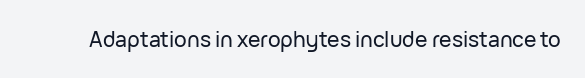
The image shows 21 px text type, upright; set normal letter spacing, not underlined.
